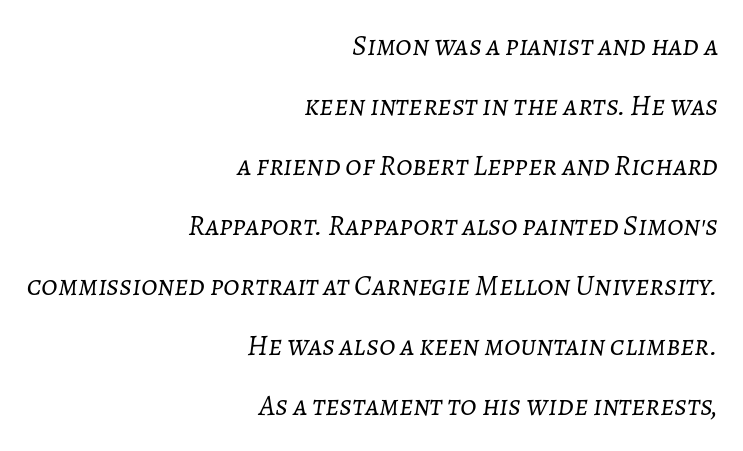
The image shows 29 px light type, italic (leaning right); set right-aligned, loose line spacing (2.07x), normal letter spacing, not underlined; low stroke contrast and a medium x-height.
